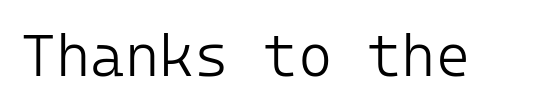
{"serif": "no", "italic": "no", "bold": "no", "weight": "light", "width": "normal", "stroke_contrast": "low", "x_height": "medium", "underline": "no", "letter_spacing": "normal", "letter_spacing_em": 0.0, "glyph_px": 59}
